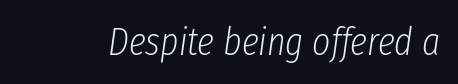
Q: Is the text bold? A: No.
Q: Is the text italic (slanted)? A: Yes, it leans right by about 8 degrees.
Q: Is the text underlined? A: No.
Q: Is the spacing between letters normal or unusually wide? A: Normal.
Q: Width (condensed, normal, or wide)? A: Condensed.
Q: Stroke contrast? A: Low.
Q: x-height? A: Medium.
Q: Monospaced? A: No.
